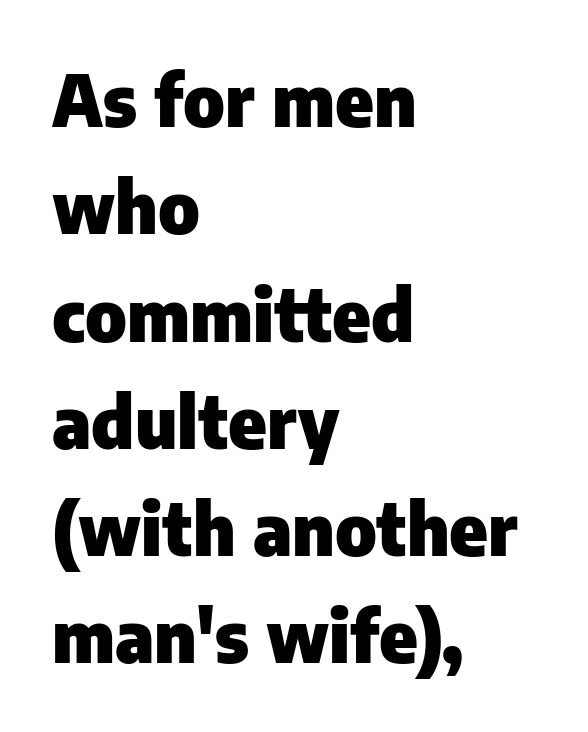
{"serif": "no", "italic": "no", "bold": "yes", "weight": "heavy", "width": "normal", "stroke_contrast": "low", "x_height": "medium", "monospaced": "no", "underline": "no", "align": "left", "line_spacing": "normal", "line_spacing_ratio": 1.49, "letter_spacing": "normal", "letter_spacing_em": 0.0, "glyph_px": 72}
